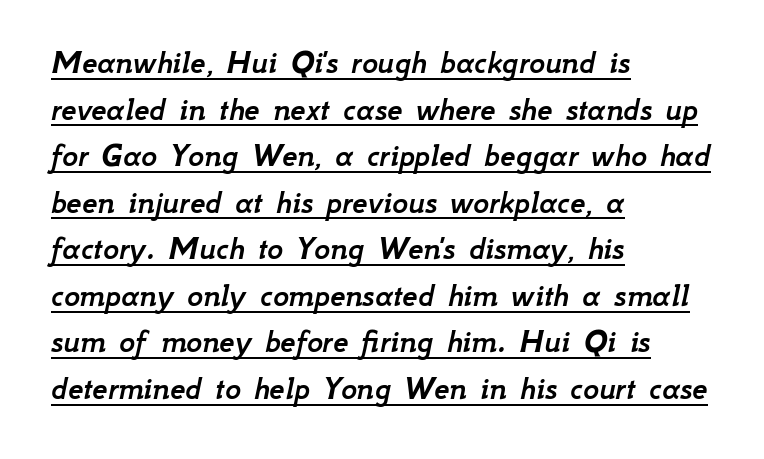
{"italic": "yes", "lean": "right", "slant_degrees": 12, "width": "normal", "stroke_contrast": "low", "x_height": "small", "monospaced": "no", "underline": "yes", "align": "left", "line_spacing": "normal", "line_spacing_ratio": 1.37, "letter_spacing": "normal", "letter_spacing_em": 0.0, "glyph_px": 34}
